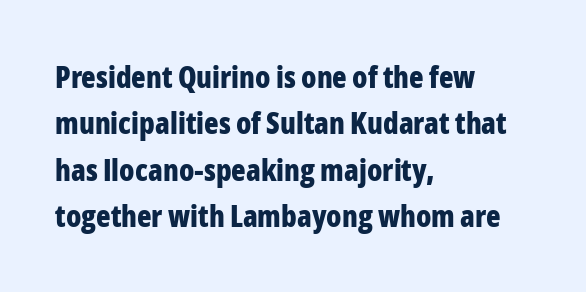
The image shows 30 px bold, condensed sans-serif type, upright; set left-aligned, normal line spacing (1.55x), normal letter spacing, not underlined; low stroke contrast and a medium x-height.
